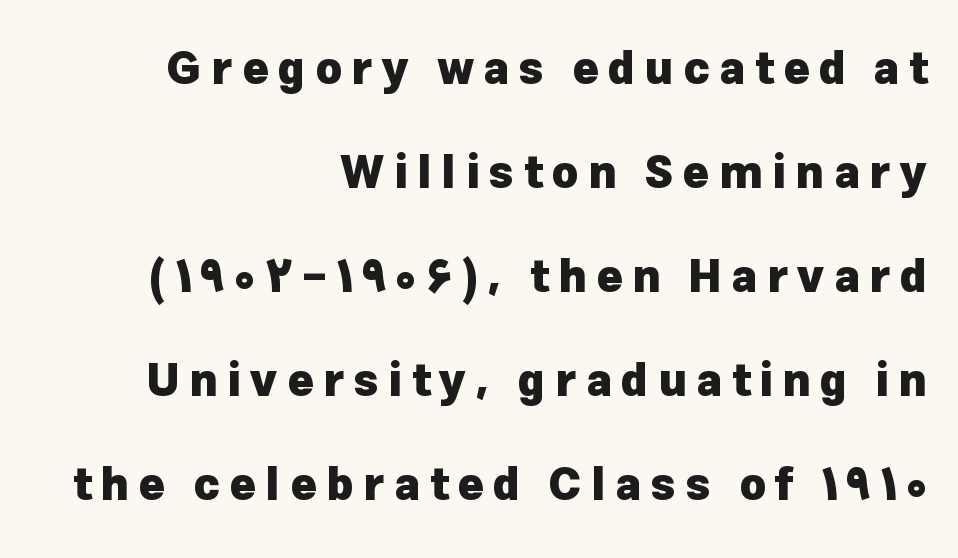
{"serif": "no", "italic": "no", "bold": "yes", "weight": "heavy", "width": "normal", "stroke_contrast": "low", "x_height": "medium", "monospaced": "no", "underline": "no", "align": "right", "line_spacing": "loose", "line_spacing_ratio": 2.31, "letter_spacing": "wide", "letter_spacing_em": 0.21, "glyph_px": 45}
